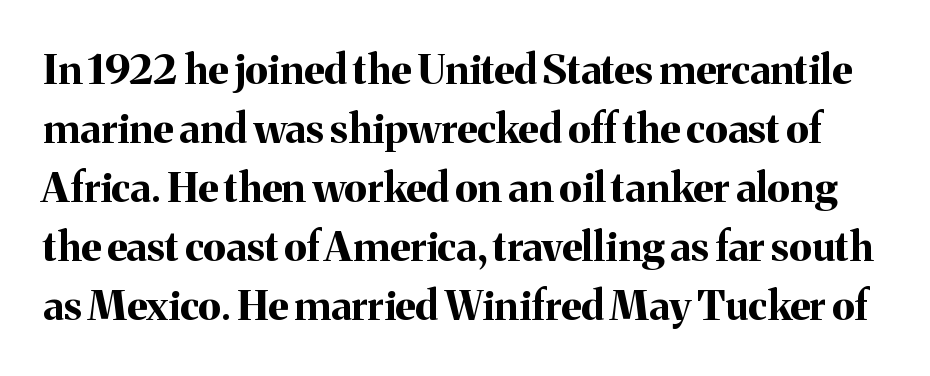
{"serif": "yes", "italic": "no", "bold": "yes", "weight": "bold", "width": "normal", "stroke_contrast": "medium", "x_height": "medium", "monospaced": "no", "underline": "no", "line_spacing": "normal", "line_spacing_ratio": 1.44, "letter_spacing": "normal", "letter_spacing_em": 0.0, "glyph_px": 41}
